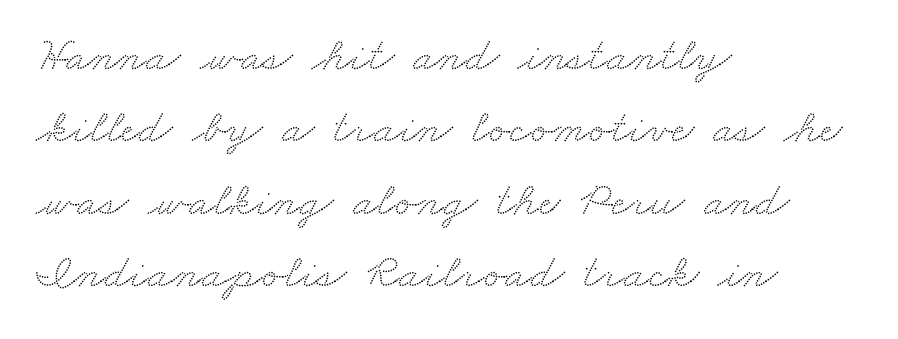
{"serif": "yes", "width": "wide", "stroke_contrast": "medium", "x_height": "small", "monospaced": "no", "underline": "no", "align": "left", "line_spacing": "normal", "line_spacing_ratio": 1.51, "letter_spacing": "normal", "letter_spacing_em": 0.0, "glyph_px": 48}
